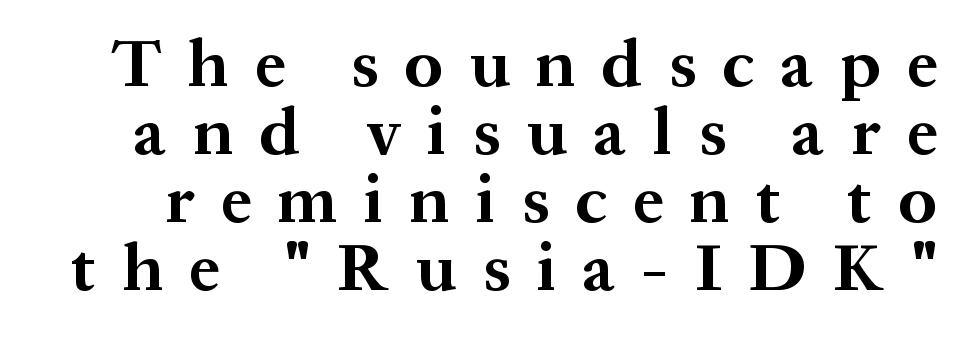
The image shows 68 px bold serif type, upright; set tight line spacing (1.0x), unusually wide letter spacing (+0.39 em), not underlined; medium stroke contrast and a medium x-height.
